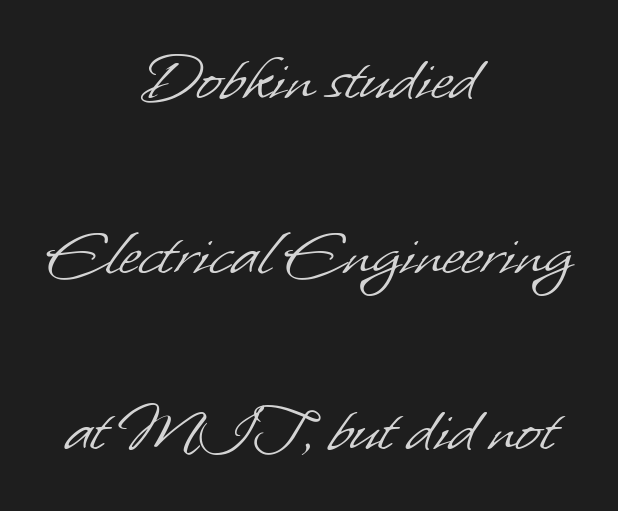
{"serif": "no", "bold": "no", "weight": "light", "width": "normal", "stroke_contrast": "low", "x_height": "small", "monospaced": "no", "underline": "no", "align": "center", "line_spacing": "loose", "line_spacing_ratio": 2.37, "letter_spacing": "normal", "letter_spacing_em": 0.0, "glyph_px": 74}
